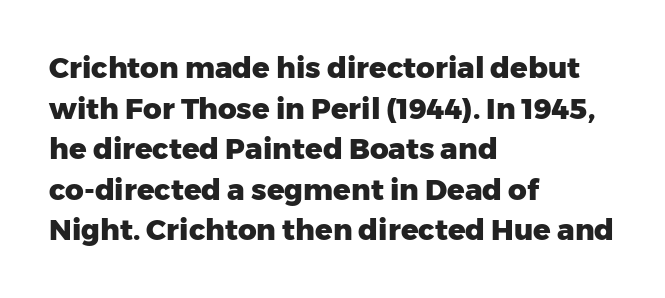
Compared with an ordinary text face, these strokes are far heavier — a full bold. Unlike a traditional serif, this face leaves its strokes unadorned. Each letter keeps its own natural width here, so spacing adapts to shape. These lines were composed using upright roman letters. The line texture is even and compact thanks to regular tracking.
